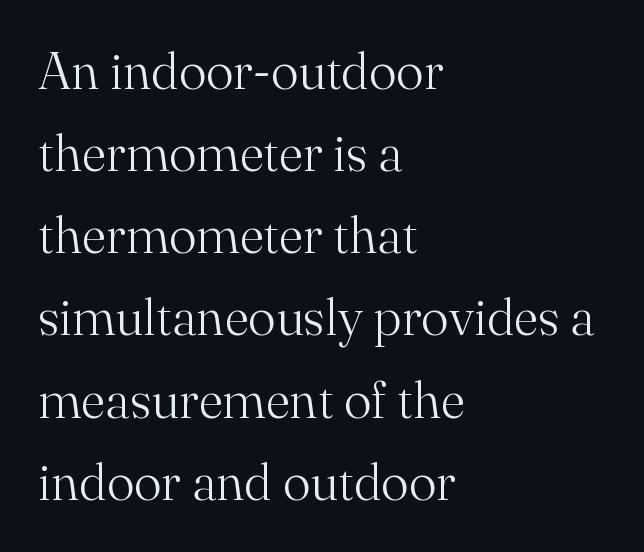
Q: Is the text bold? A: No.
Q: Is the text italic (slanted)? A: No, it is upright.
Q: Is the typeface a serif or a sans-serif typeface? A: Serif.
Q: Is the text underlined? A: No.
Q: How is the paragraph aligned? A: Left-aligned.
Q: Is the spacing between letters normal or unusually wide? A: Normal.
Q: Is the spacing between lines tight, normal or loose? A: Normal.
Q: Width (condensed, normal, or wide)? A: Normal.
Q: Stroke contrast? A: Medium.
Q: x-height? A: Small.
Q: Monospaced? A: No.
